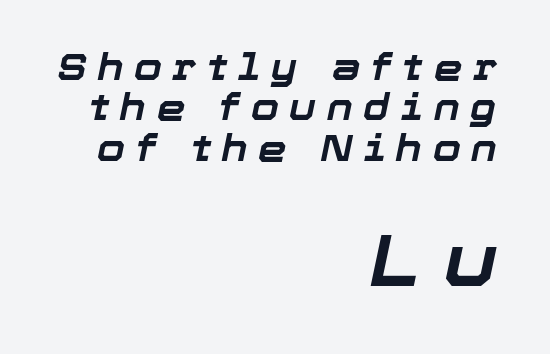
Which of the two is more prominent by size? The second, at the bottom. Slanted lettering throughout. The leading is snug, giving the passage a crowded texture. You could not count columns in this text — the font is proportionally spaced.
